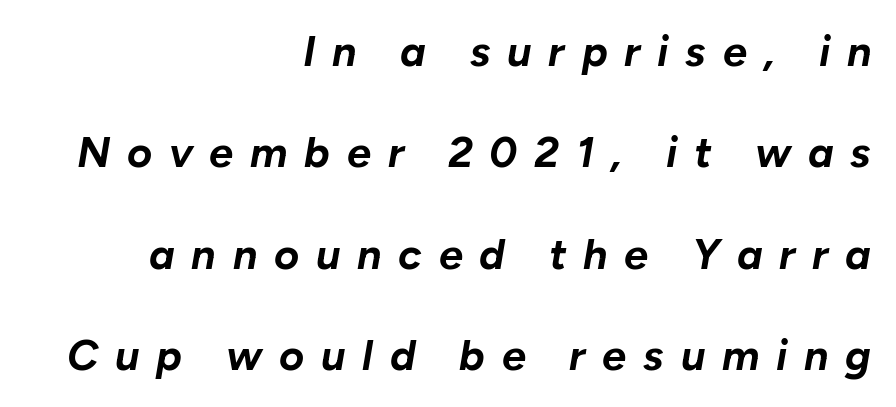
The image shows 43 px bold type, italic (leaning right); set right-aligned, loose line spacing (2.36x), unusually wide letter spacing (+0.39 em), not underlined; low stroke contrast and a medium x-height.
